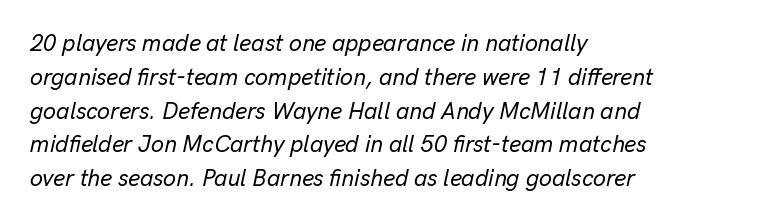
{"italic": "yes", "lean": "right", "slant_degrees": 13, "underline": "no", "align": "left", "line_spacing": "normal", "line_spacing_ratio": 1.47, "letter_spacing": "normal", "letter_spacing_em": 0.0, "glyph_px": 23}
